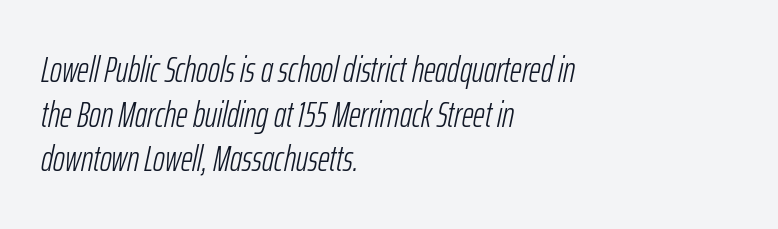
The image shows 36 px light, condensed type, italic (leaning right); set left-aligned, line spacing 1.24x, normal letter spacing, not underlined; low stroke contrast and a medium x-height.
